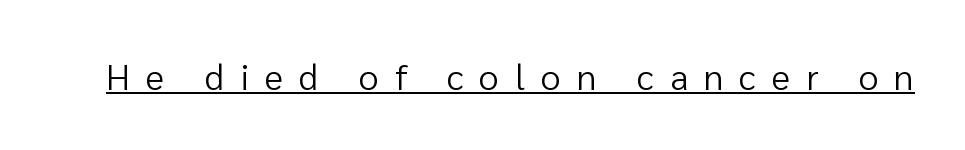
{"serif": "no", "italic": "no", "bold": "no", "weight": "regular", "width": "normal", "stroke_contrast": "low", "x_height": "medium", "monospaced": "no", "underline": "yes", "letter_spacing": "wide", "letter_spacing_em": 0.44, "glyph_px": 36}
